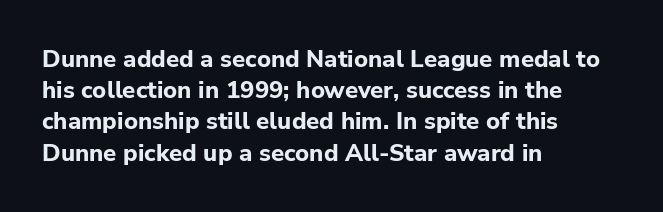
Every letter is thick-stroked: bold, no question. Line starts are locked; line ends wander. What's the leading like? Ordinary, nothing unusual. Glance below the letters and you will spot only blank space.
